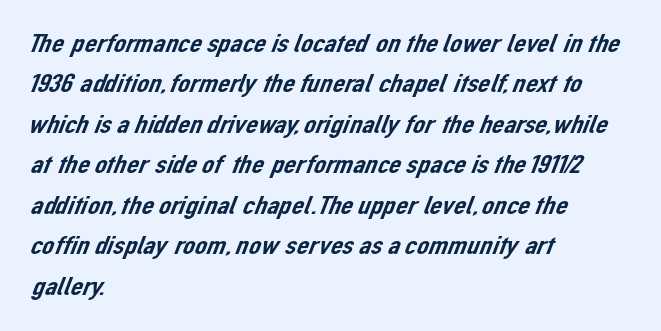
This rendering features lettering with no underline. Successive baselines arrive at the customary interval. Leftover space on each line is placed entirely after the last word. The passage shown has conventional tracking throughout.
